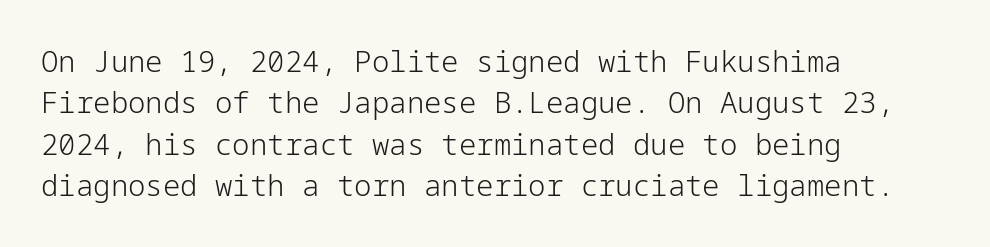
Q: Is the text bold? A: No.
Q: Is the text italic (slanted)? A: No, it is upright.
Q: Is the typeface a serif or a sans-serif typeface? A: Sans-serif.
Q: Is the text underlined? A: No.
Q: How is the paragraph aligned? A: Left-aligned.
Q: Is the spacing between letters normal or unusually wide? A: Normal.
Q: Is the spacing between lines tight, normal or loose? A: Normal.
Q: Width (condensed, normal, or wide)? A: Normal.
Q: Stroke contrast? A: Low.
Q: x-height? A: Medium.
